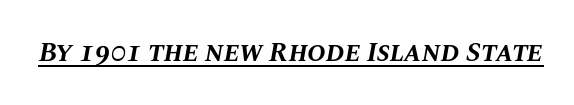
Q: Is the text bold? A: Yes.
Q: Is the text italic (slanted)? A: Yes, it leans right by about 10 degrees.
Q: Is the text underlined? A: Yes.
Q: Is the spacing between letters normal or unusually wide? A: Normal.
Q: Width (condensed, normal, or wide)? A: Normal.
Q: Stroke contrast? A: Medium.
Q: x-height? A: Large.
Q: Monospaced? A: No.
